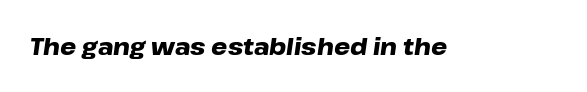
You'd pick this weight for a headline — it's a proper bold. This sample uses plain, unmodified letter spacing. The area under the type is left untouched. Style check: oblique.
